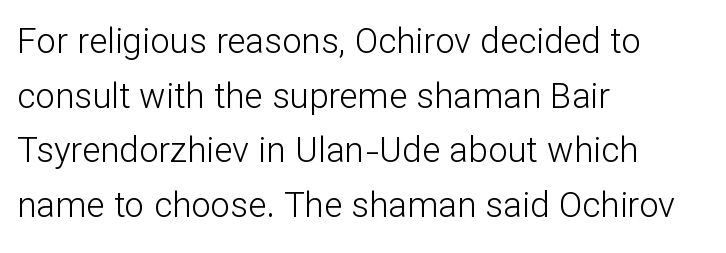
The image shows 35 px light sans-serif type, upright; set left-aligned, normal line spacing (1.56x), normal letter spacing, not underlined; low stroke contrast and a medium x-height.
